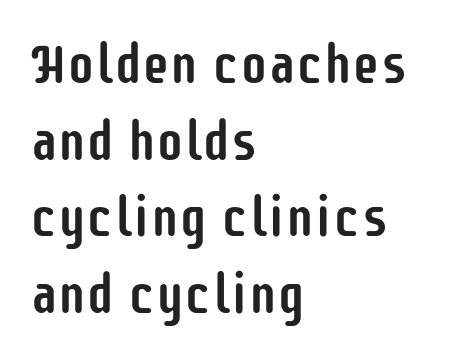
Think of a printed novel: that variable character pitch is what you see here. Tracking value appears to be zero — textbook default spacing. Which margin do the lines hug? The left one — the right edge is uneven. The baseline area is clear.
